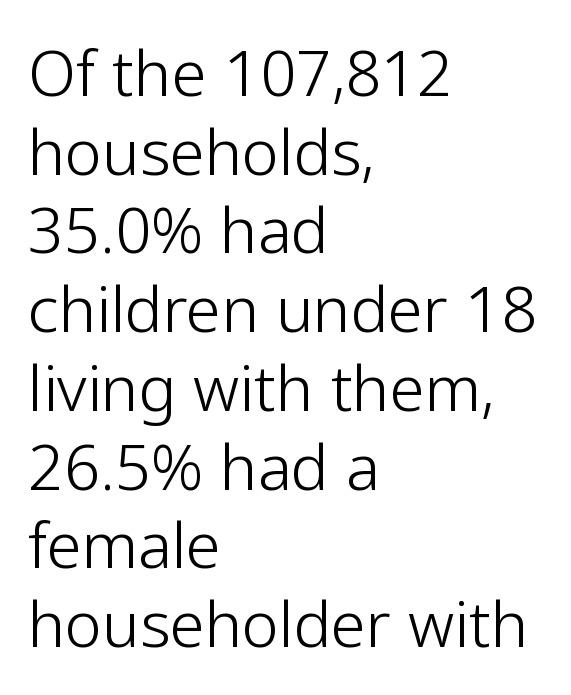
{"serif": "no", "italic": "no", "bold": "no", "weight": "light", "width": "normal", "stroke_contrast": "low", "x_height": "medium", "monospaced": "no", "underline": "no", "align": "left", "line_spacing": "normal", "line_spacing_ratio": 1.25, "letter_spacing": "normal", "letter_spacing_em": 0.0, "glyph_px": 63}
